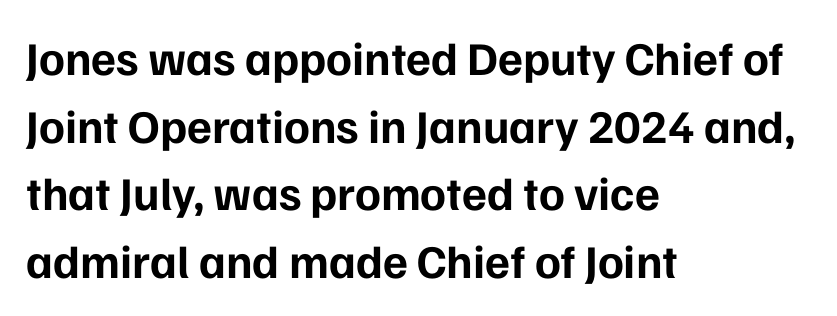
{"serif": "no", "italic": "no", "bold": "yes", "weight": "bold", "width": "normal", "stroke_contrast": "low", "x_height": "medium", "monospaced": "no", "underline": "no", "align": "left", "line_spacing": "normal", "line_spacing_ratio": 1.44, "letter_spacing": "normal", "letter_spacing_em": 0.0, "glyph_px": 47}
